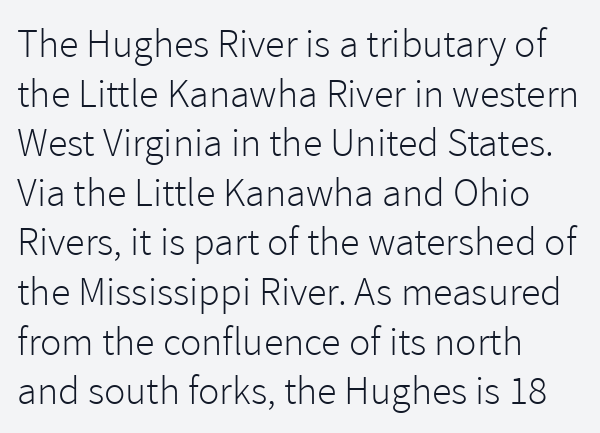
These lines stack with their left ends in a neat column. The font family rendered here belongs to the sans-serif group. Note the varied advance widths — an 'i' is clearly narrower than an 'm'. The gaps between neighbouring characters are ordinary and unremarkable. Characters remain perfectly vertical along every line.
